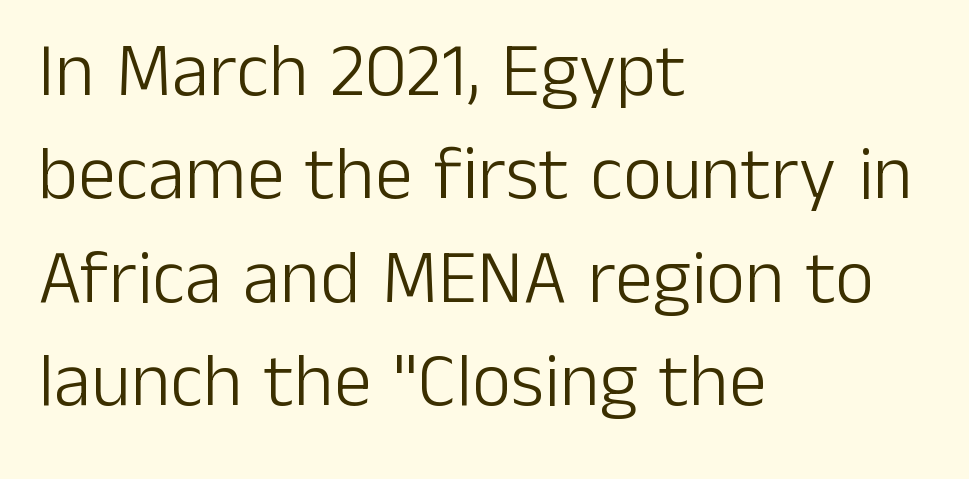
Q: Is the text bold? A: No.
Q: Is the text italic (slanted)? A: No, it is upright.
Q: Is the typeface a serif or a sans-serif typeface? A: Sans-serif.
Q: Is the text underlined? A: No.
Q: How is the paragraph aligned? A: Left-aligned.
Q: Is the spacing between letters normal or unusually wide? A: Normal.
Q: Is the spacing between lines tight, normal or loose? A: Normal.
Q: Width (condensed, normal, or wide)? A: Normal.
Q: Stroke contrast? A: Low.
Q: x-height? A: Medium.
Q: Monospaced? A: No.
